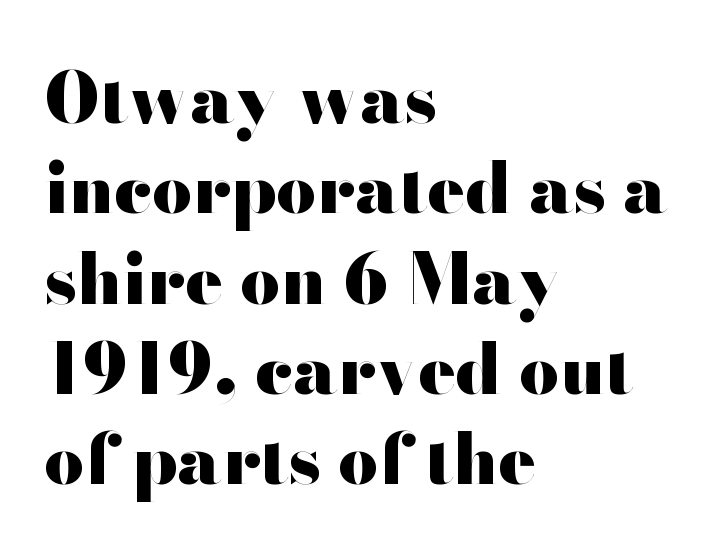
Q: Is the text bold? A: Yes.
Q: Is the text italic (slanted)? A: No, it is upright.
Q: Is the typeface a serif or a sans-serif typeface? A: Sans-serif.
Q: Is the text underlined? A: No.
Q: How is the paragraph aligned? A: Left-aligned.
Q: Is the spacing between letters normal or unusually wide? A: Normal.
Q: Is the spacing between lines tight, normal or loose? A: Normal.
Q: Width (condensed, normal, or wide)? A: Wide.
Q: Stroke contrast? A: High.
Q: x-height? A: Small.
Q: Monospaced? A: No.
